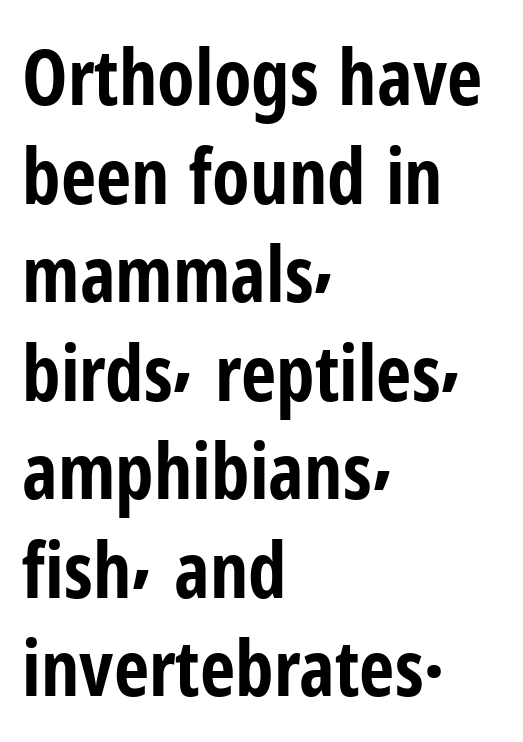
The image shows 77 px bold, condensed sans-serif type, upright; set left-aligned, normal line spacing (1.28x), normal letter spacing, not underlined; low stroke contrast and a medium x-height.
